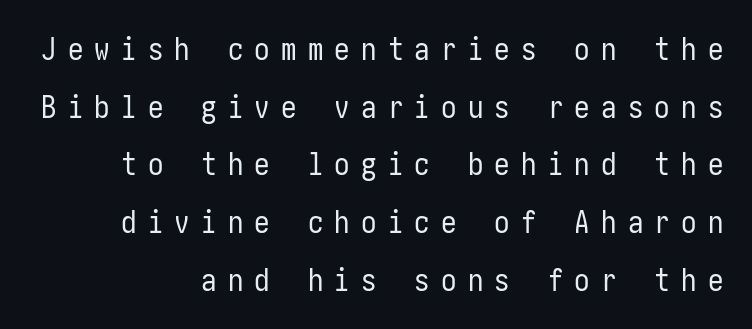
A sans-serif font was chosen for this passage. The glyphs are unaccompanied by any horizontal stroke below them. Every stem runs plumb, perpendicular to the baseline. No chunkiness to these letters — they're not bold.
